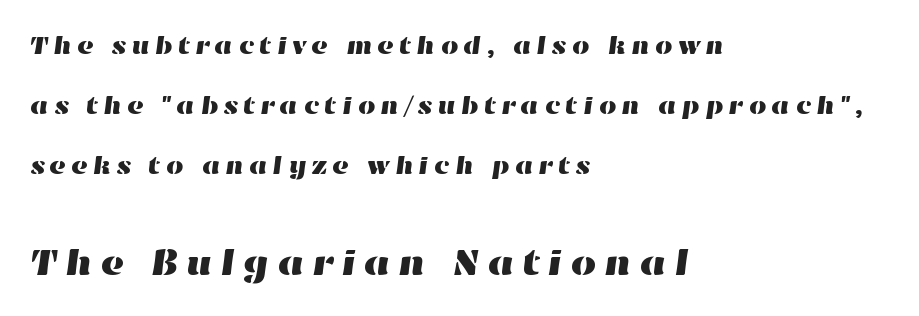
Q: Is the text underlined? A: No.
Q: How is the paragraph aligned? A: Left-aligned.
Q: Is the spacing between lines tight, normal or loose? A: Loose.
Q: Which block of text is set in a larger size, the first (top) or the second (bottom)? A: The second (bottom) one.
Q: Width (condensed, normal, or wide)? A: Wide.
Q: Stroke contrast? A: High.
Q: x-height? A: Medium.
Q: Monospaced? A: No.
